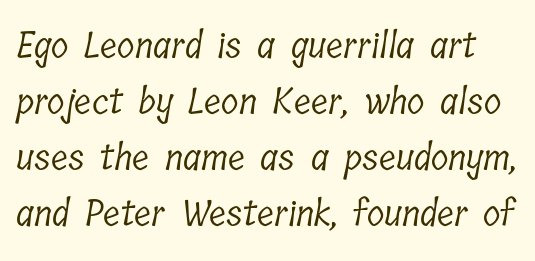
Q: Is the text bold? A: No.
Q: Is the typeface a serif or a sans-serif typeface? A: Serif.
Q: Is the text underlined? A: No.
Q: Is the spacing between letters normal or unusually wide? A: Normal.
Q: Is the spacing between lines tight, normal or loose? A: Normal.
Q: Width (condensed, normal, or wide)? A: Condensed.
Q: Stroke contrast? A: Low.
Q: x-height? A: Medium.
Q: Monospaced? A: No.
